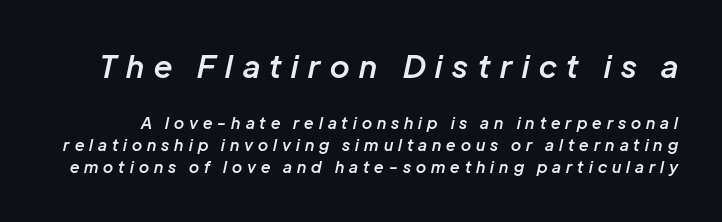
The image shows 31 px semibold type, italic (leaning right); set normal line spacing (1.37x), unusually wide letter spacing (+0.32 em), not underlined; the first (top) block is 1.94x larger; low stroke contrast and a medium x-height.
